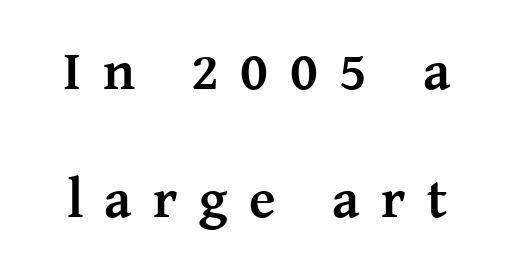
The image shows 55 px semibold serif type, upright; set loose line spacing (2.33x), unusually wide letter spacing (+0.39 em), not underlined; medium stroke contrast and a medium x-height.
